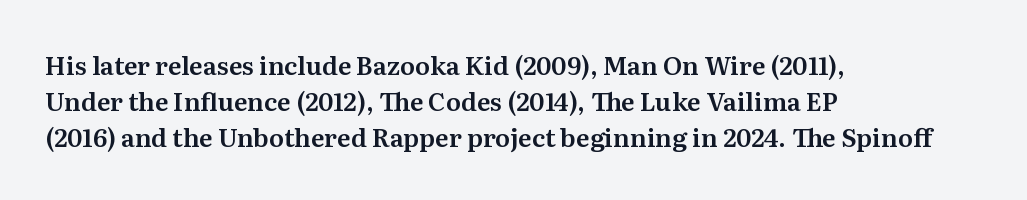
Q: Is the text italic (slanted)? A: No, it is upright.
Q: Is the text underlined? A: No.
Q: How is the paragraph aligned? A: Left-aligned.
Q: Is the spacing between letters normal or unusually wide? A: Normal.
Q: Is the spacing between lines tight, normal or loose? A: Normal.
